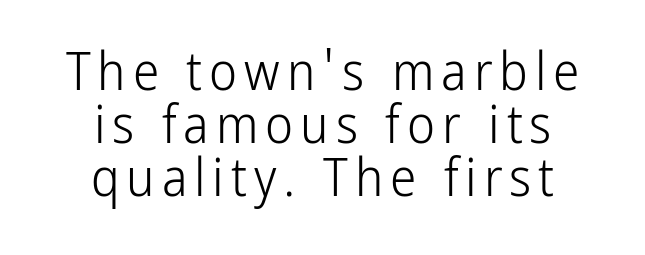
The image shows 53 px light, condensed sans-serif type, upright; set centered, tight line spacing (1.0x), not underlined; low stroke contrast and a medium x-height.
